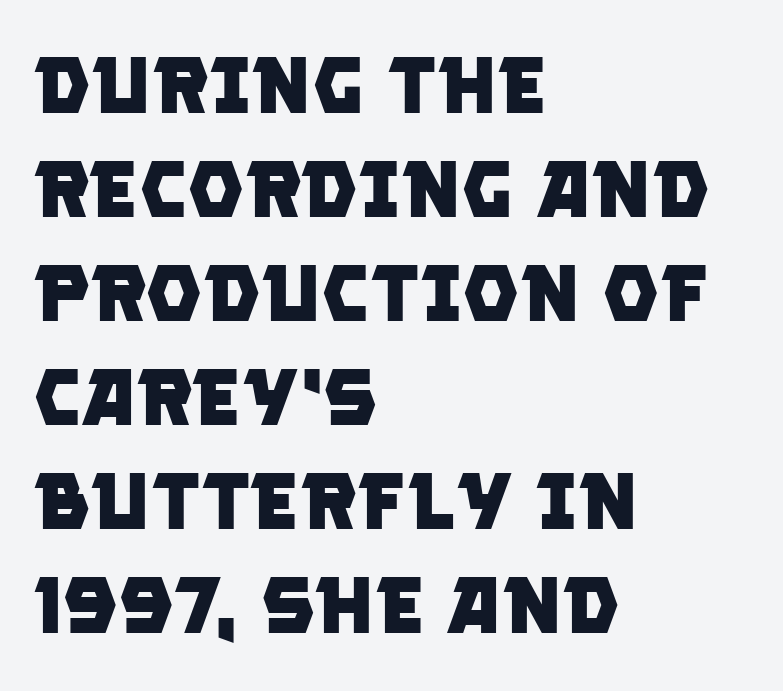
{"serif": "no", "bold": "yes", "weight": "heavy", "width": "normal", "stroke_contrast": "low", "x_height": "large", "monospaced": "no", "underline": "no", "align": "left", "line_spacing": "normal", "line_spacing_ratio": 1.3, "letter_spacing": "normal", "letter_spacing_em": 0.0, "glyph_px": 80}
